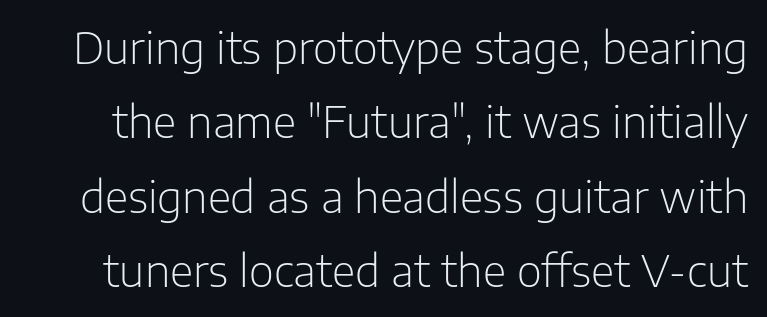
Q: Is the text bold? A: No.
Q: Is the text italic (slanted)? A: No, it is upright.
Q: Is the typeface a serif or a sans-serif typeface? A: Sans-serif.
Q: Is the text underlined? A: No.
Q: Is the spacing between letters normal or unusually wide? A: Normal.
Q: Width (condensed, normal, or wide)? A: Normal.
Q: Stroke contrast? A: Low.
Q: x-height? A: Medium.
Q: Monospaced? A: No.
